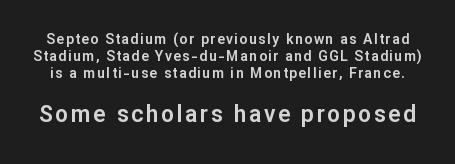
Q: Is the text italic (slanted)? A: No, it is upright.
Q: Is the text underlined? A: No.
Q: Which block of text is set in a larger size, the first (top) or the second (bottom)? A: The second (bottom) one.
